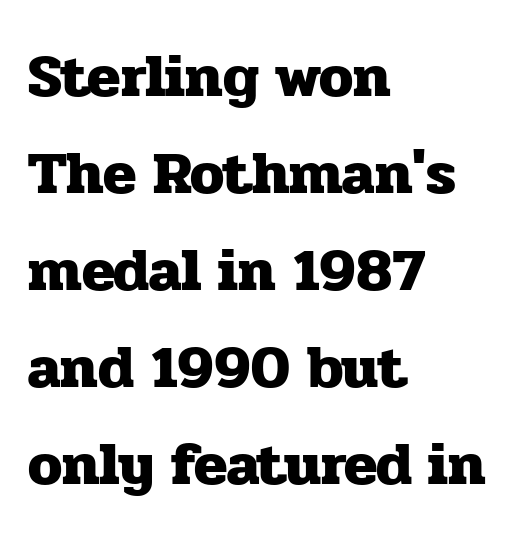
Q: Is the text bold? A: Yes.
Q: Is the text italic (slanted)? A: No, it is upright.
Q: Is the typeface a serif or a sans-serif typeface? A: Serif.
Q: Is the text underlined? A: No.
Q: How is the paragraph aligned? A: Left-aligned.
Q: Is the spacing between letters normal or unusually wide? A: Normal.
Q: Is the spacing between lines tight, normal or loose? A: Normal.
Q: Width (condensed, normal, or wide)? A: Normal.
Q: Stroke contrast? A: Low.
Q: x-height? A: Medium.
Q: Monospaced? A: No.
